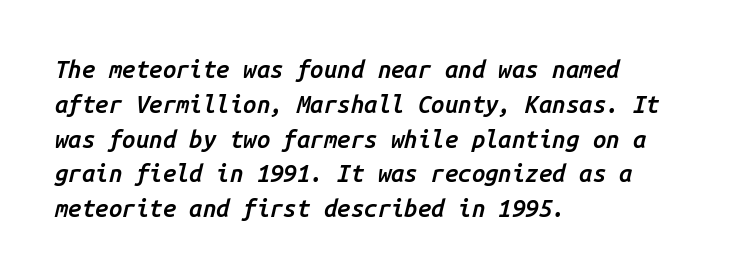
The image shows 24 px text type, italic (leaning right); set left-aligned, normal line spacing (1.45x), normal letter spacing, not underlined.
